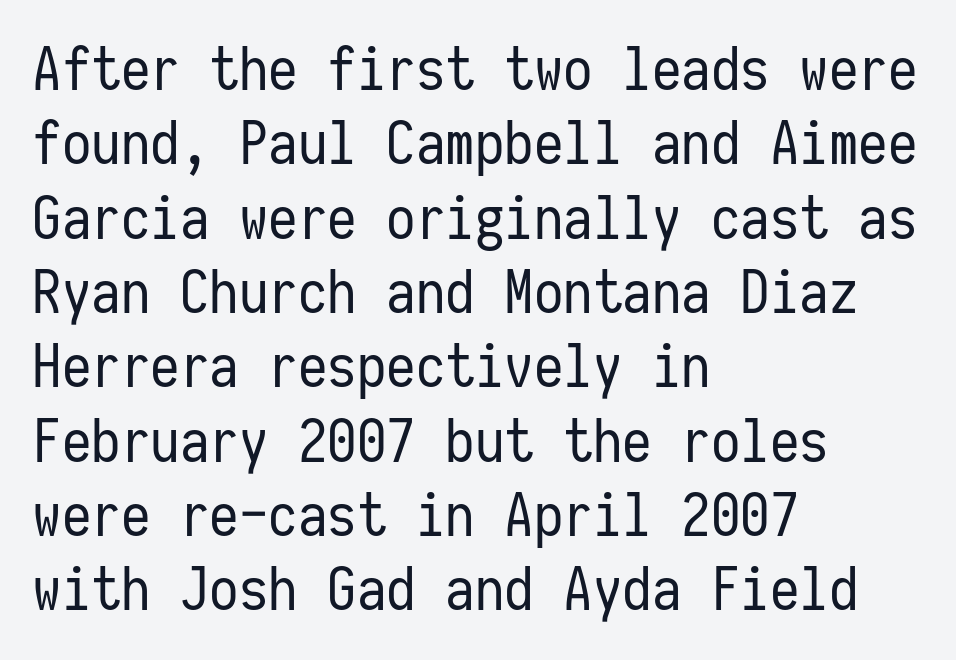
Q: Is the text bold? A: No.
Q: Is the text italic (slanted)? A: No, it is upright.
Q: Is the typeface a serif or a sans-serif typeface? A: Sans-serif.
Q: Is the text underlined? A: No.
Q: How is the paragraph aligned? A: Left-aligned.
Q: Is the spacing between letters normal or unusually wide? A: Normal.
Q: Is the spacing between lines tight, normal or loose? A: Normal.
Q: Width (condensed, normal, or wide)? A: Condensed.
Q: Stroke contrast? A: Low.
Q: x-height? A: Medium.
Q: Monospaced? A: Yes.
